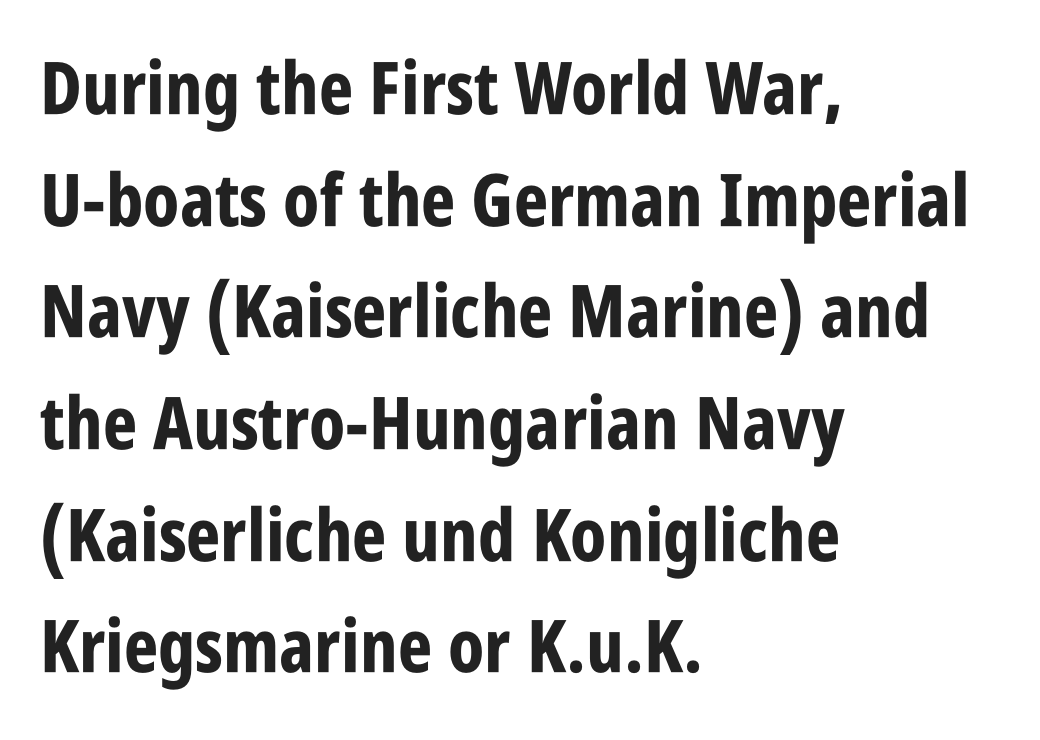
Q: Is the text bold? A: Yes.
Q: Is the text italic (slanted)? A: No, it is upright.
Q: Is the typeface a serif or a sans-serif typeface? A: Sans-serif.
Q: Is the text underlined? A: No.
Q: How is the paragraph aligned? A: Left-aligned.
Q: Is the spacing between letters normal or unusually wide? A: Normal.
Q: Is the spacing between lines tight, normal or loose? A: Normal.
Q: Width (condensed, normal, or wide)? A: Condensed.
Q: Stroke contrast? A: Low.
Q: x-height? A: Large.
Q: Monospaced? A: No.
